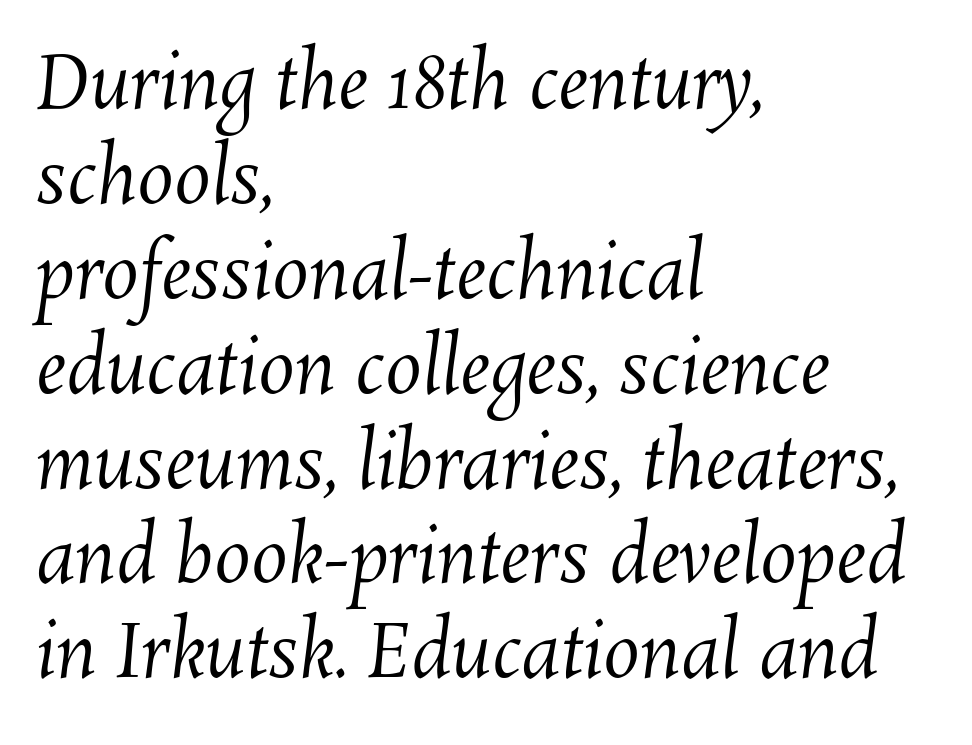
Q: Is the text bold? A: No.
Q: Is the text underlined? A: No.
Q: How is the paragraph aligned? A: Left-aligned.
Q: Is the spacing between letters normal or unusually wide? A: Normal.
Q: Is the spacing between lines tight, normal or loose? A: Normal.
Q: Width (condensed, normal, or wide)? A: Normal.
Q: Stroke contrast? A: Medium.
Q: x-height? A: Medium.
Q: Monospaced? A: No.
